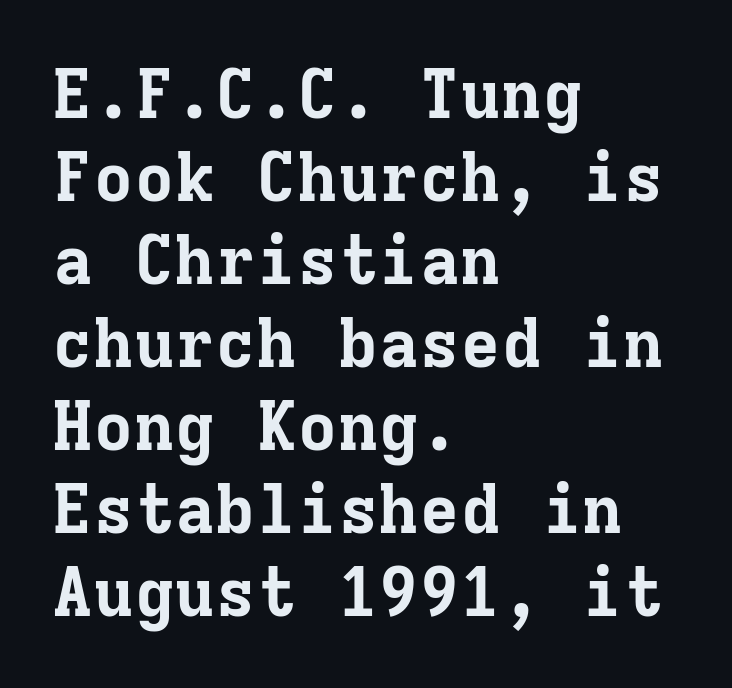
Strong, thick strokes mark this as bold type. Default kerning and tracking; the words read as compact shapes. In CSS terms this would be text-align: left. Small tapered or slab feet sit at the stroke ends, so this counts as serif. The area under the type is left untouched. Do the letters lean? They stand straight.
